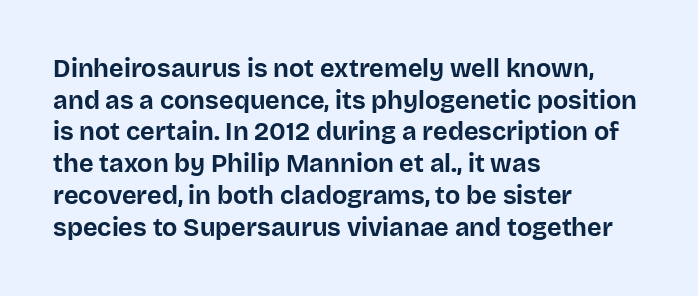
Short and long lines alike share a common starting point at left. The vertical gap from one line to the next is medium. Does the lettering tilt? It doesn't — this is upright. Underline: absent. The tracking reads as untouched default to a designer's eye. Chunky letters — that's bold for sure.
